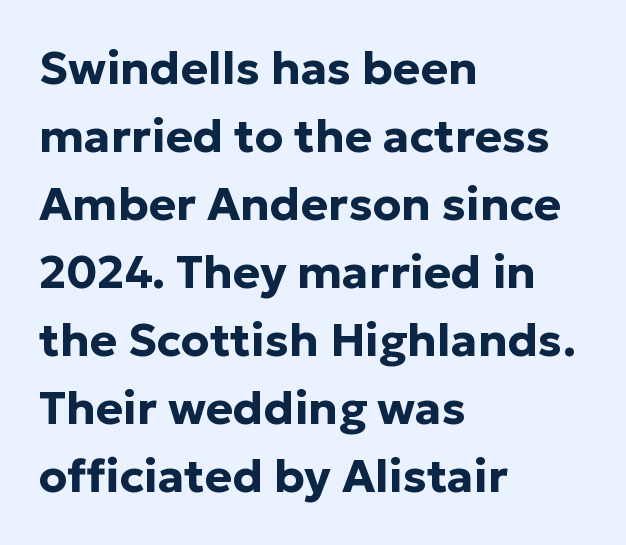
{"serif": "no", "italic": "no", "bold": "yes", "weight": "bold", "width": "normal", "stroke_contrast": "low", "x_height": "medium", "monospaced": "no", "underline": "no", "align": "left", "line_spacing": "normal", "line_spacing_ratio": 1.48, "letter_spacing": "normal", "letter_spacing_em": 0.0, "glyph_px": 46}
